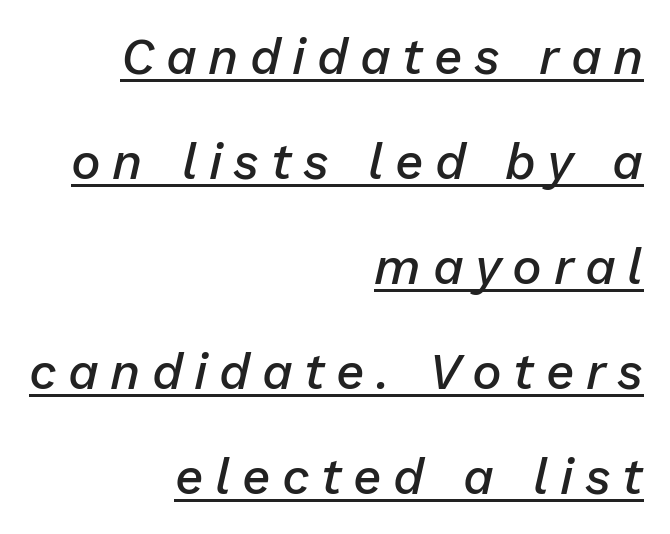
The image shows 50 px semibold type, italic (leaning right); set right-aligned, loose line spacing (2.1x), unusually wide letter spacing (+0.23 em), underlined; low stroke contrast and a medium x-height.
